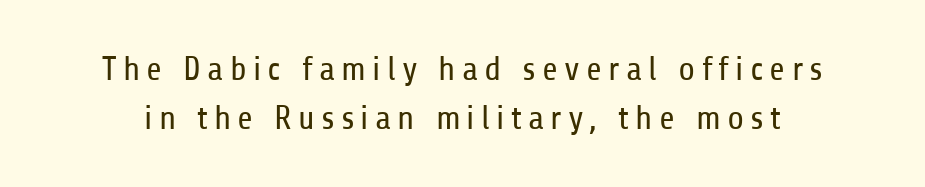
Q: Is the text bold? A: No.
Q: Is the text italic (slanted)? A: No, it is upright.
Q: Is the typeface a serif or a sans-serif typeface? A: Sans-serif.
Q: Is the text underlined? A: No.
Q: Is the spacing between lines tight, normal or loose? A: Normal.
Q: Width (condensed, normal, or wide)? A: Condensed.
Q: Stroke contrast? A: Low.
Q: x-height? A: Medium.
Q: Monospaced? A: No.
